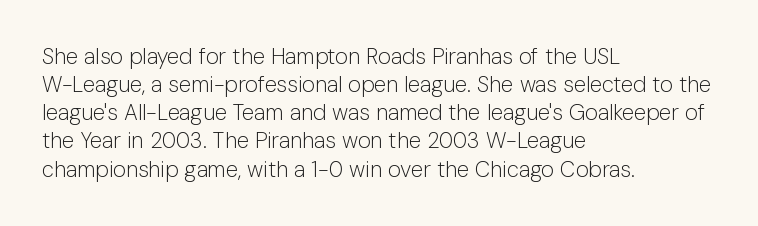
Normally led — the rows are evenly, conventionally spaced. Underlining? Definitely not there. The axis of the letterforms is exactly vertical. The passage is arranged the way most books set body copy — flush left. Default kerning and tracking; the words read as compact shapes.
